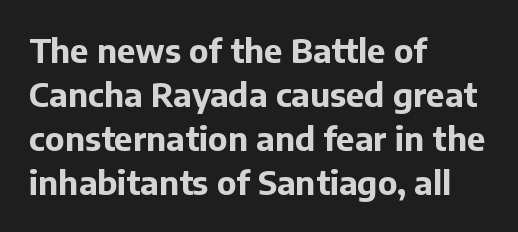
{"serif": "no", "italic": "no", "bold": "yes", "weight": "bold", "width": "normal", "stroke_contrast": "low", "x_height": "medium", "monospaced": "no", "underline": "no", "align": "left", "line_spacing": "normal", "line_spacing_ratio": 1.33, "letter_spacing": "normal", "letter_spacing_em": 0.0, "glyph_px": 33}
